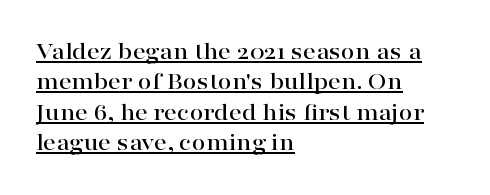
{"italic": "no", "underline": "yes", "align": "left", "line_spacing_ratio": 1.22, "letter_spacing": "normal", "letter_spacing_em": 0.0, "glyph_px": 25}
